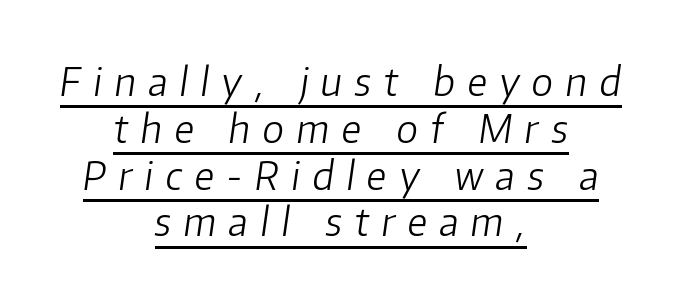
The sample's only ornament is a line tracing under the words. Each letter keeps its own natural width here, so spacing adapts to shape. These lines have a slow, spaced-out rhythm from letter to letter. The letters look calm and open, with moderate or lighter stems. Emphasis-style slanted type is in use.
